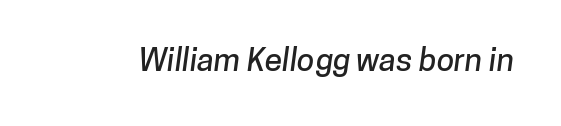
The image shows 32 px sans-serif type; set normal letter spacing, not underlined; low stroke contrast and a medium x-height.
